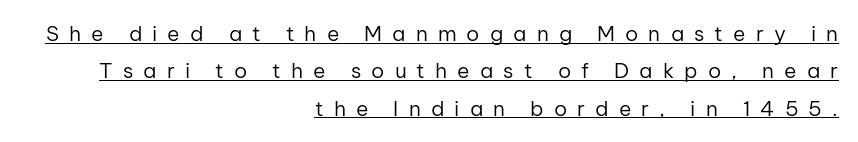
{"italic": "no", "bold": "no", "underline": "yes", "align": "right", "line_spacing_ratio": 1.78, "letter_spacing": "wide", "letter_spacing_em": 0.48, "glyph_px": 21}
